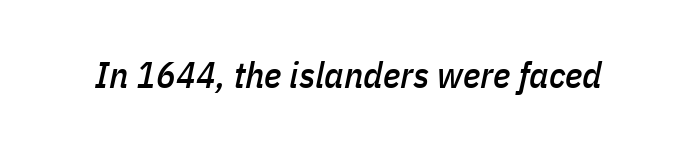
{"italic": "yes", "lean": "right", "slant_degrees": 11, "width": "condensed", "stroke_contrast": "low", "x_height": "medium", "monospaced": "no", "underline": "no", "letter_spacing": "normal", "letter_spacing_em": 0.0, "glyph_px": 37}
